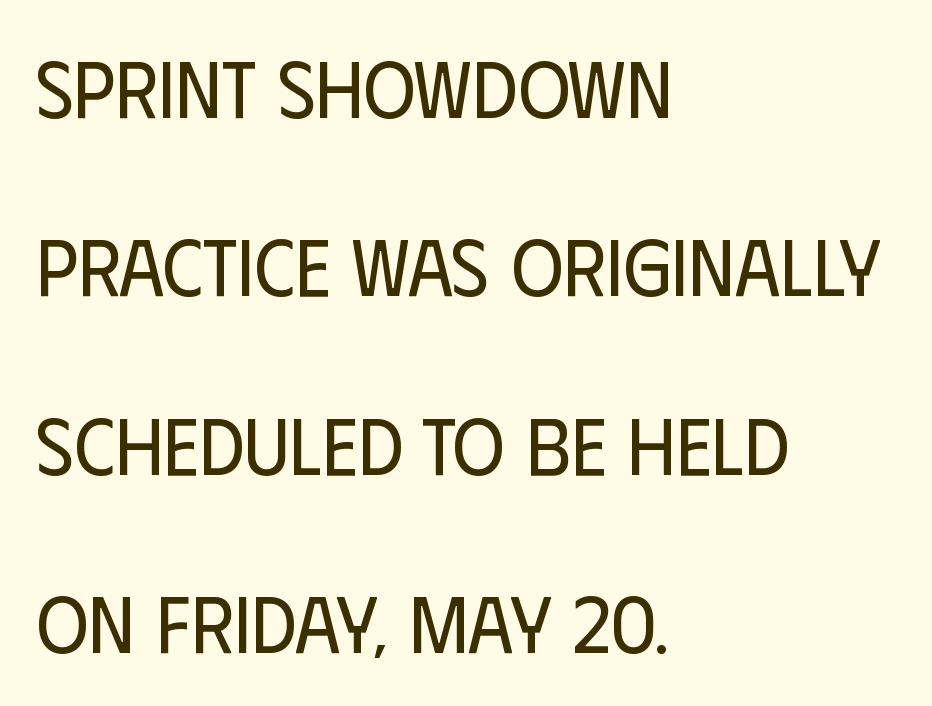
Is there much room between lines? Yes — plenty of vertical air separates them. Horizontal alignment here is leftward, the default for most running prose. You could not count columns in this text — the font is proportionally spaced. There is no visible air inserted between adjacent glyphs.
